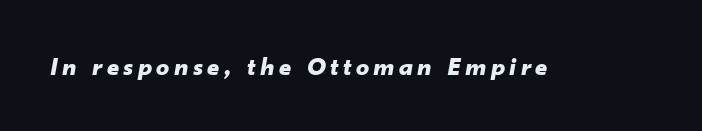
The image shows 26 px bold type, italic (leaning right); set not underlined.
